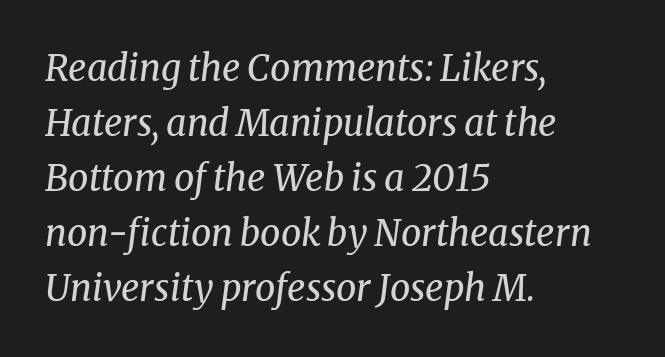
Q: Is the text bold? A: No.
Q: Is the text italic (slanted)? A: Yes, it leans right by about 8 degrees.
Q: Is the typeface a serif or a sans-serif typeface? A: Serif.
Q: Is the text underlined? A: No.
Q: How is the paragraph aligned? A: Left-aligned.
Q: Is the spacing between letters normal or unusually wide? A: Normal.
Q: Is the spacing between lines tight, normal or loose? A: Normal.
Q: Width (condensed, normal, or wide)? A: Normal.
Q: Stroke contrast? A: Medium.
Q: x-height? A: Medium.
Q: Monospaced? A: No.
